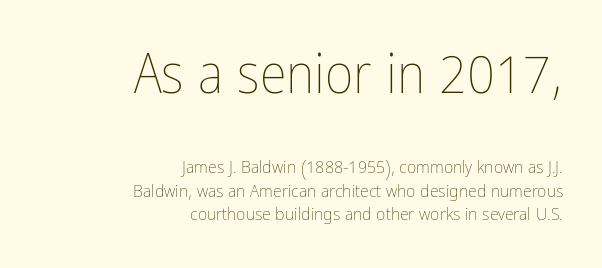
{"italic": "no", "bold": "no", "weight": "thin", "width": "condensed", "stroke_contrast": "low", "x_height": "medium", "monospaced": "no", "underline": "no", "align": "right", "line_spacing": "normal", "line_spacing_ratio": 1.31, "letter_spacing": "normal", "letter_spacing_em": 0.0, "larger_block": "first", "size_ratio": 3.06, "glyph_px": 55}
